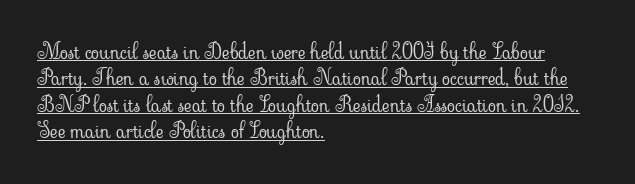
{"italic": "no", "bold": "no", "underline": "yes", "align": "left", "line_spacing": "normal", "line_spacing_ratio": 1.26, "letter_spacing": "normal", "letter_spacing_em": 0.0, "glyph_px": 21}
